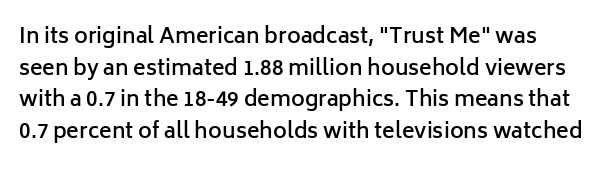
Q: Is the text bold? A: Semi-bold.
Q: Is the text italic (slanted)? A: No, it is upright.
Q: Is the text underlined? A: No.
Q: Is the spacing between letters normal or unusually wide? A: Normal.
Q: Is the spacing between lines tight, normal or loose? A: Normal.
